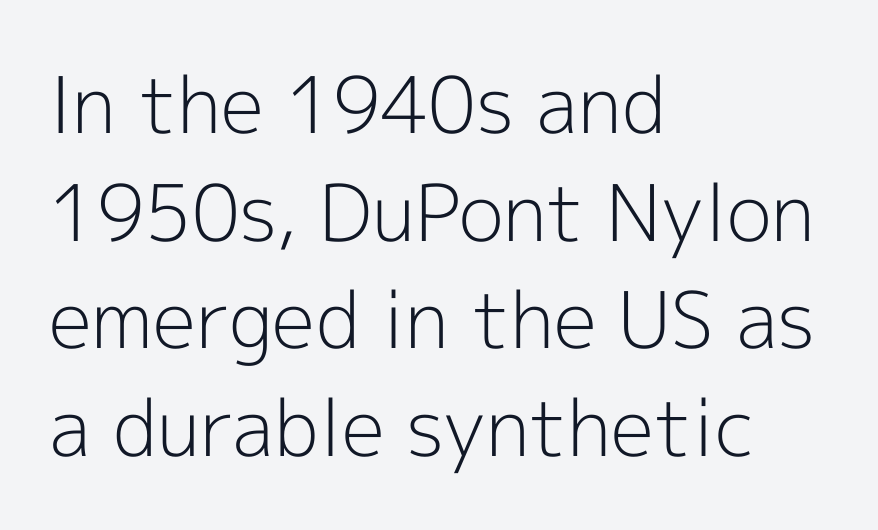
Q: Is the text bold? A: No.
Q: Is the text italic (slanted)? A: No, it is upright.
Q: Is the typeface a serif or a sans-serif typeface? A: Sans-serif.
Q: Is the text underlined? A: No.
Q: How is the paragraph aligned? A: Left-aligned.
Q: Is the spacing between letters normal or unusually wide? A: Normal.
Q: Is the spacing between lines tight, normal or loose? A: Normal.
Q: Width (condensed, normal, or wide)? A: Normal.
Q: x-height? A: Medium.
Q: Monospaced? A: No.
